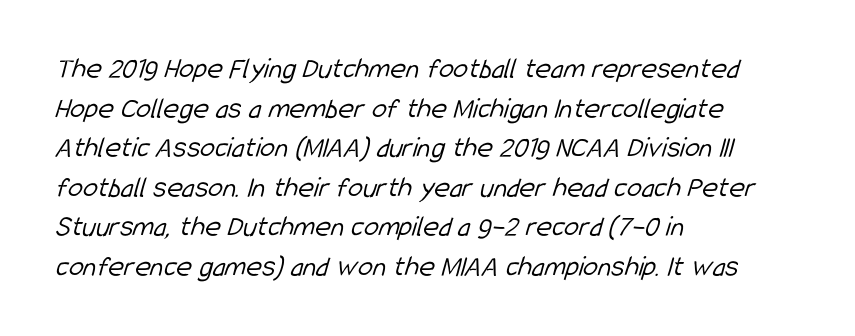
The image shows 30 px light, condensed sans-serif type; set left-aligned, normal line spacing (1.32x), normal letter spacing, not underlined; low stroke contrast and a medium x-height.
